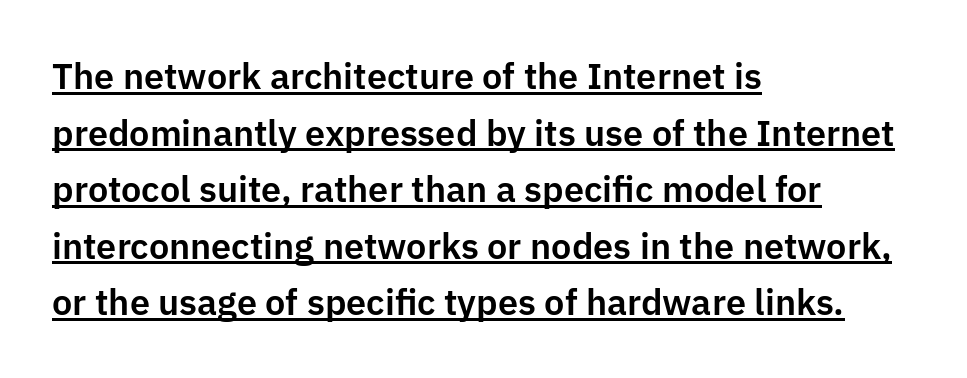
Italic: no, the glyphs are upright roman. The type family on display is of the sans-serif kind. This sample has the flowing, uneven cadence of proportional lettering. The face used here is rendered with its standard letterfit. Layout note: lines flush left.
